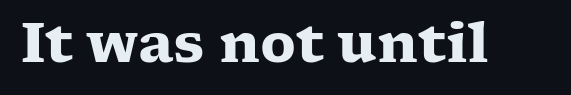
Q: Is the text bold? A: Yes.
Q: Is the text italic (slanted)? A: No, it is upright.
Q: Is the typeface a serif or a sans-serif typeface? A: Serif.
Q: Is the text underlined? A: No.
Q: Is the spacing between letters normal or unusually wide? A: Normal.
Q: Width (condensed, normal, or wide)? A: Wide.
Q: Stroke contrast? A: Low.
Q: x-height? A: Medium.
Q: Monospaced? A: No.
